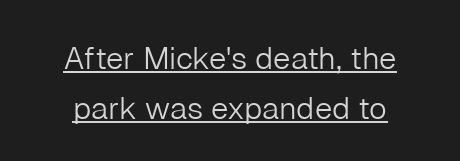
Q: Is the text bold? A: No.
Q: Is the text italic (slanted)? A: No, it is upright.
Q: Is the typeface a serif or a sans-serif typeface? A: Sans-serif.
Q: Is the text underlined? A: Yes.
Q: Is the spacing between letters normal or unusually wide? A: Normal.
Q: Is the spacing between lines tight, normal or loose? A: Normal.
Q: Width (condensed, normal, or wide)? A: Normal.
Q: Stroke contrast? A: Low.
Q: x-height? A: Medium.
Q: Monospaced? A: No.
